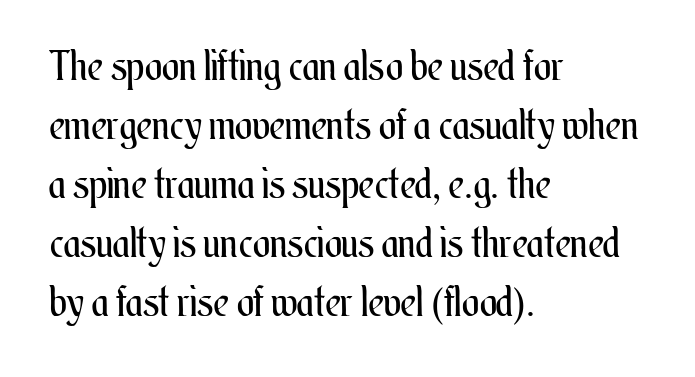
Q: Is the text bold? A: No.
Q: Is the text italic (slanted)? A: No, it is upright.
Q: Is the text underlined? A: No.
Q: How is the paragraph aligned? A: Left-aligned.
Q: Is the spacing between letters normal or unusually wide? A: Normal.
Q: Is the spacing between lines tight, normal or loose? A: Normal.
Q: Width (condensed, normal, or wide)? A: Condensed.
Q: Stroke contrast? A: Medium.
Q: x-height? A: Small.
Q: Monospaced? A: No.
